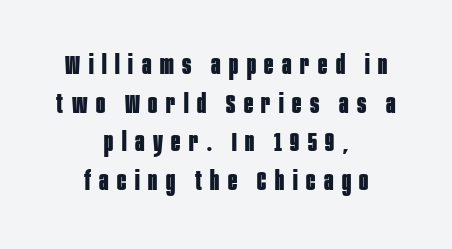
{"italic": "no", "bold": "yes", "underline": "no", "align": "center", "line_spacing": "normal", "line_spacing_ratio": 1.43, "letter_spacing": "wide", "letter_spacing_em": 0.32, "glyph_px": 27}
